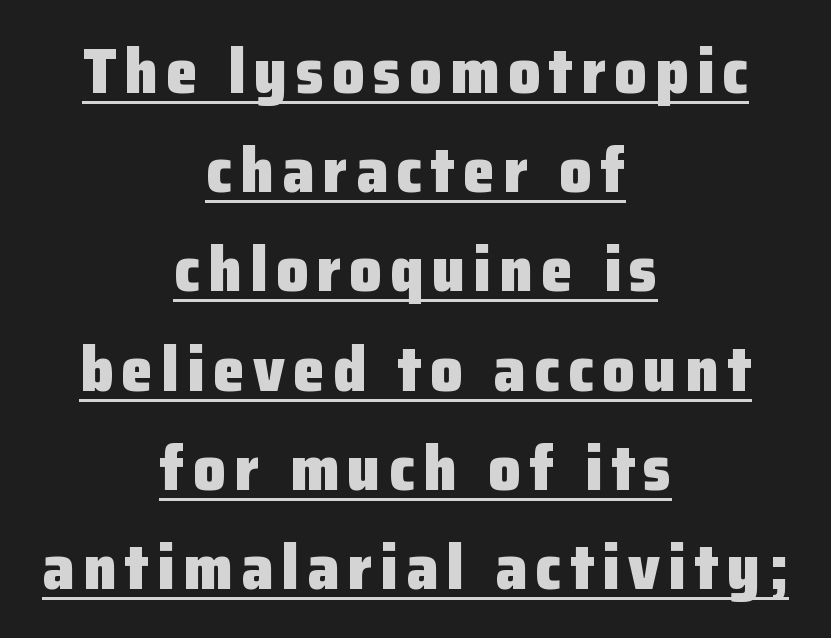
Students, observe: this is what conventionally led text looks like. Regarding serifs, this sample does without them. Note the varied advance widths — an 'i' is clearly narrower than an 'm'. The text block is weighted toward neither margin, spreading evenly from the middle. Has an underline been added? It has.
